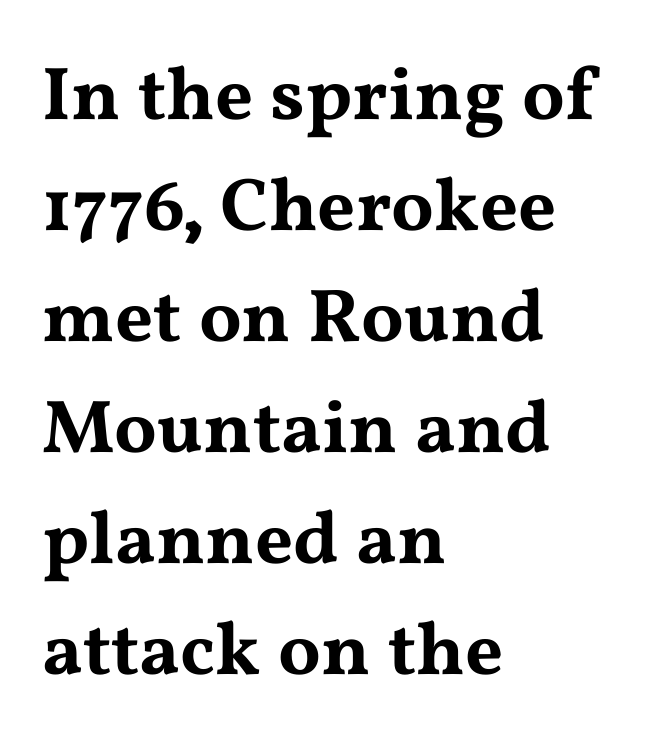
Q: Is the text italic (slanted)? A: No, it is upright.
Q: Is the typeface a serif or a sans-serif typeface? A: Serif.
Q: Is the text underlined? A: No.
Q: How is the paragraph aligned? A: Left-aligned.
Q: Is the spacing between letters normal or unusually wide? A: Normal.
Q: Is the spacing between lines tight, normal or loose? A: Normal.
Q: Width (condensed, normal, or wide)? A: Wide.
Q: Stroke contrast? A: Medium.
Q: x-height? A: Medium.
Q: Monospaced? A: No.
